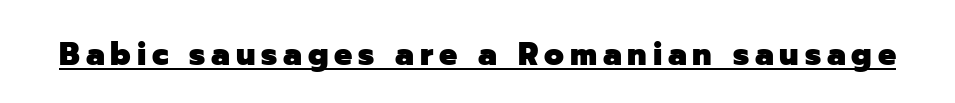
The image shows 32 px heavy sans-serif type, upright; set underlined; low stroke contrast and a medium x-height.
